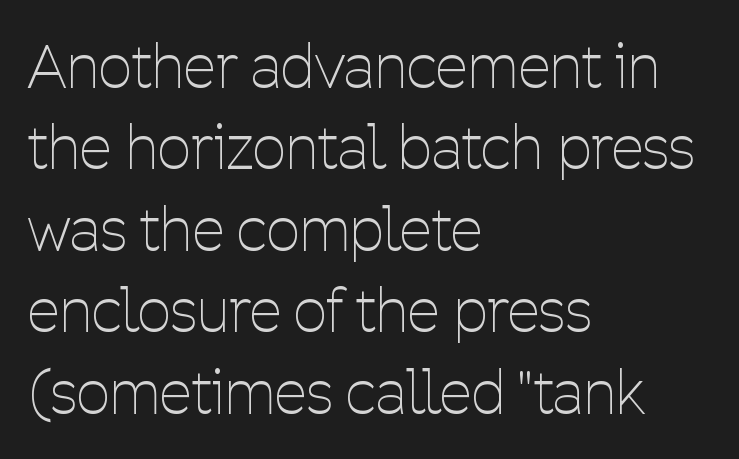
The image shows 59 px thin, condensed sans-serif type, upright; set left-aligned, normal line spacing (1.38x), normal letter spacing, not underlined; low stroke contrast and a medium x-height.
